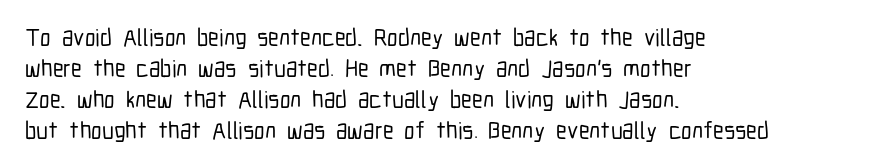
The rag falls on the right side of this text block. How would I describe the line gaps? Plain and ordinary. Ordinary non-slanted type is in use. The gaps between neighbouring characters are ordinary and unremarkable.
